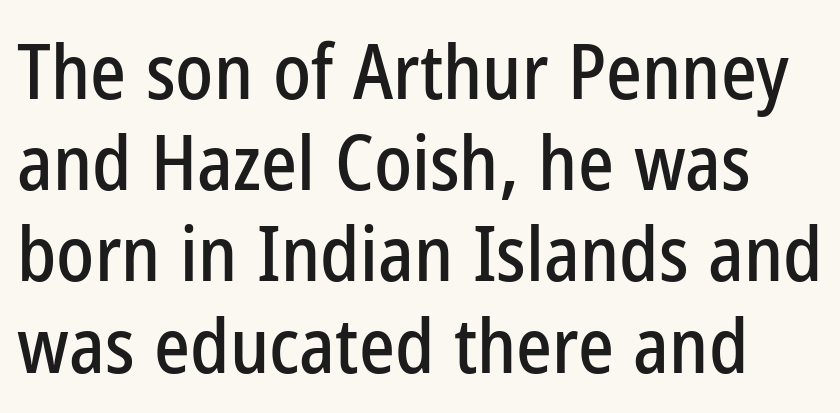
The image shows 76 px condensed sans-serif type, upright; set line spacing 1.2x, normal letter spacing, not underlined; low stroke contrast and a medium x-height.
